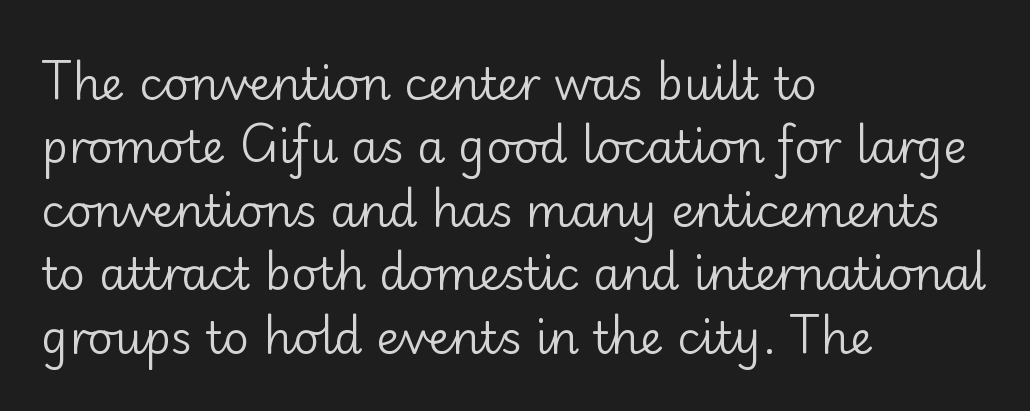
Q: Is the text bold? A: No.
Q: Is the text italic (slanted)? A: No, it is upright.
Q: Is the typeface a serif or a sans-serif typeface? A: Sans-serif.
Q: Is the text underlined? A: No.
Q: How is the paragraph aligned? A: Left-aligned.
Q: Is the spacing between letters normal or unusually wide? A: Normal.
Q: Is the spacing between lines tight, normal or loose? A: Normal.
Q: Width (condensed, normal, or wide)? A: Normal.
Q: Stroke contrast? A: Low.
Q: x-height? A: Small.
Q: Monospaced? A: No.
